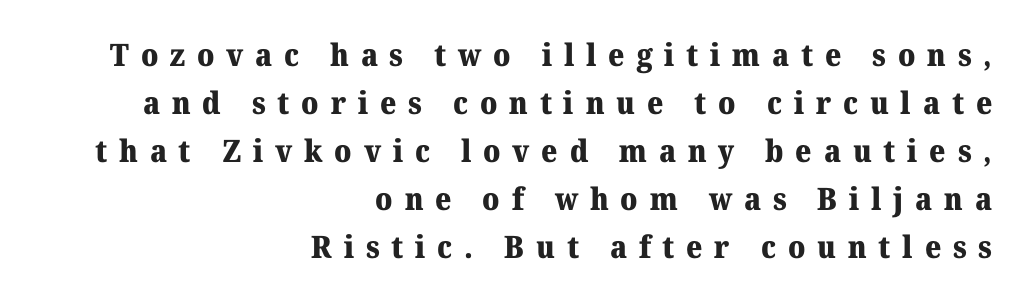
Each letter keeps its own natural width here, so spacing adapts to shape. Is this a sans? No — the strokes have serifs. Vertical strokes here are truly vertical. The face used here is rendered with a markedly widened letterfit.
